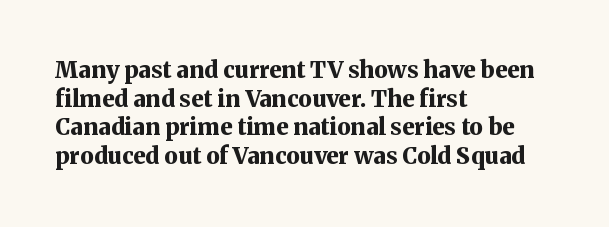
Q: Is the text bold? A: Yes.
Q: Is the text italic (slanted)? A: No, it is upright.
Q: Is the text underlined? A: No.
Q: How is the paragraph aligned? A: Left-aligned.
Q: Is the spacing between letters normal or unusually wide? A: Normal.
Q: Is the spacing between lines tight, normal or loose? A: Normal.
